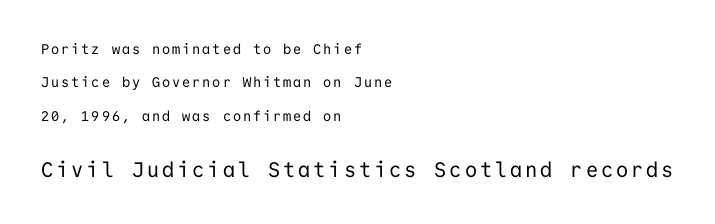
{"italic": "no", "bold": "no", "underline": "no", "align": "left", "line_spacing": "loose", "line_spacing_ratio": 2.39, "larger_block": "second", "size_ratio": 1.5, "glyph_px": 21}
